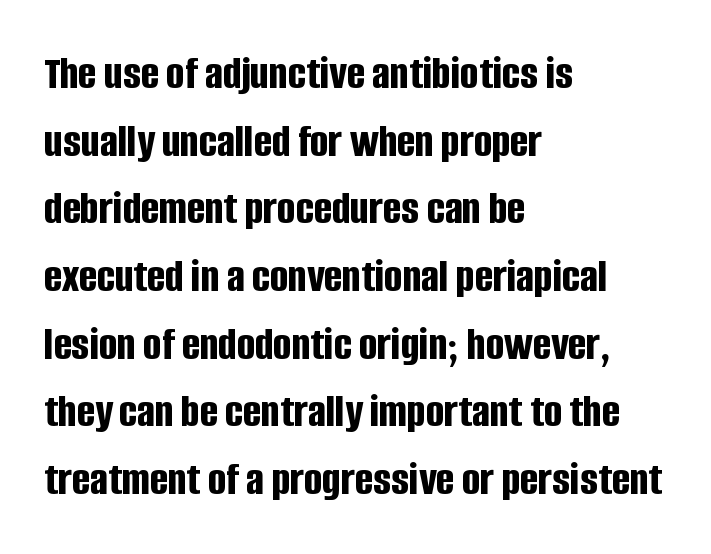
Descender tails drop into unmarked territory. This rendering employs a face without finishing strokes, i.e., a sans-serif. Students, note that the glyphs here touch the page at normal intervals. You could not count columns in this text — the font is proportionally spaced. Style check: upright. Normally led — the rows are evenly, conventionally spaced.
